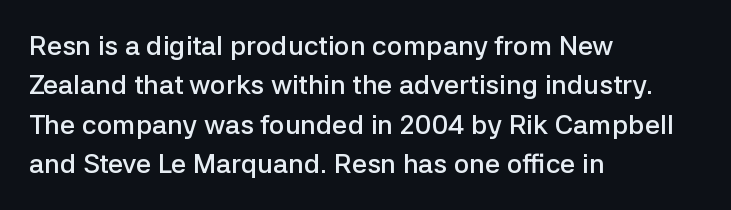
Q: Is the text bold? A: Semi-bold.
Q: Is the text italic (slanted)? A: No, it is upright.
Q: Is the text underlined? A: No.
Q: How is the paragraph aligned? A: Left-aligned.
Q: Is the spacing between letters normal or unusually wide? A: Normal.
Q: Is the spacing between lines tight, normal or loose? A: Normal.
